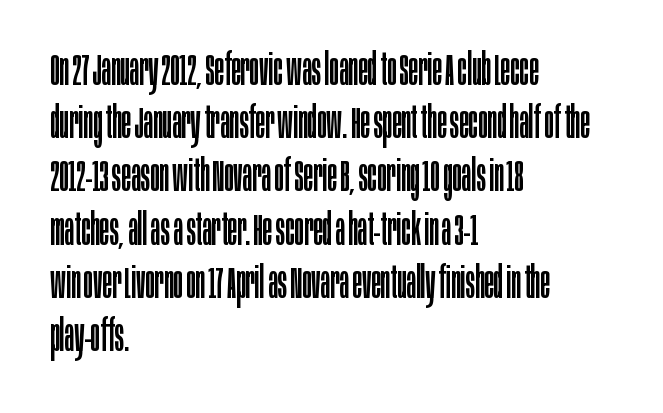
A typesetter would call this proportional, since set widths differ per character. Nobody touched the tracking dial on this one. Letters rest on an invisible, unmarked baseline. Left-aligned paragraph, ragged on the right. In terms of posture, this sample is upright.
